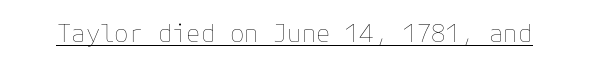
Q: Is the text bold? A: No.
Q: Is the text italic (slanted)? A: No, it is upright.
Q: Is the text underlined? A: Yes.
Q: Is the spacing between letters normal or unusually wide? A: Normal.
